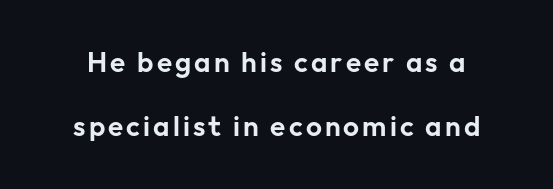
Q: Is the text italic (slanted)? A: No, it is upright.
Q: Is the typeface a serif or a sans-serif typeface? A: Sans-serif.
Q: Is the text underlined? A: No.
Q: Is the spacing between lines tight, normal or loose? A: Loose.
Q: Width (condensed, normal, or wide)? A: Normal.
Q: Stroke contrast? A: Low.
Q: x-height? A: Medium.
Q: Monospaced? A: No.
